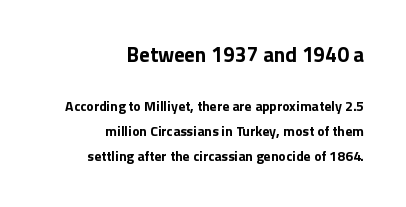
The image shows 21 px bold type, upright; set right-aligned, line spacing 1.8x, normal letter spacing, not underlined; the first (top) block is 1.5x larger.
